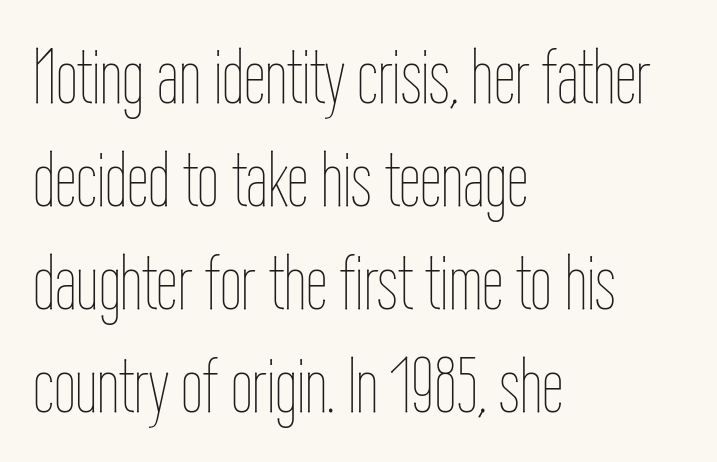
The image shows 78 px thin, condensed type, upright; set left-aligned, normal line spacing (1.32x), normal letter spacing, not underlined; low stroke contrast and a medium x-height.
